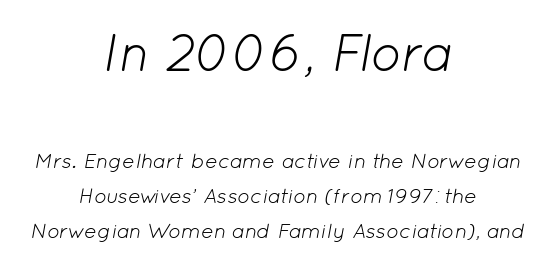
In terms of posture, this sample is oblique. Is the letter spacing exaggerated? No — it looks like the ordinary default. The string is rendered with underlining switched off. Teacher's note: observe the equal gaps on both sides — that is centered alignment. Is the type heavy? It reads as light-to-regular instead.
